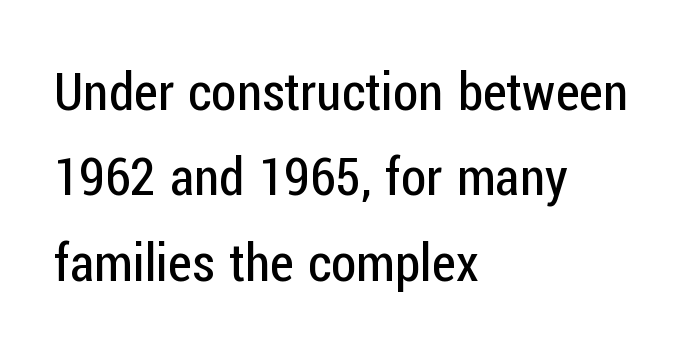
Notice how the passage keeps a crisp vertical edge on the left only. Characters remain perfectly vertical along every line. The lines sit at an ordinary, default distance from one another. Spacing verdict: proportional, widths tailored to each character. Does the type have serifs? No, each stem ends abruptly. The face looks like a standard text weight, possibly lighter.
